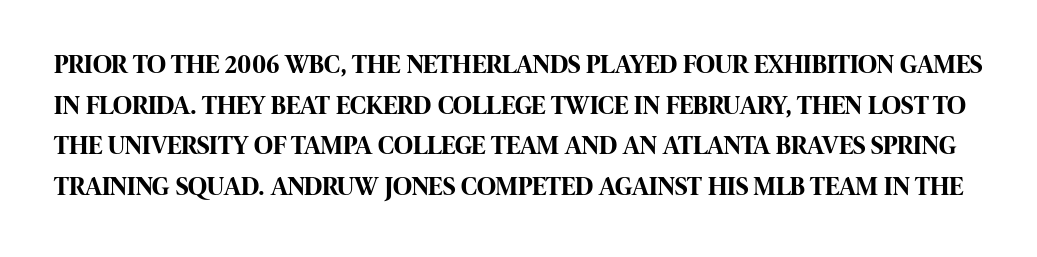
{"italic": "no", "bold": "yes", "underline": "no", "line_spacing": "normal", "line_spacing_ratio": 1.56, "letter_spacing": "normal", "letter_spacing_em": 0.0, "glyph_px": 26}
